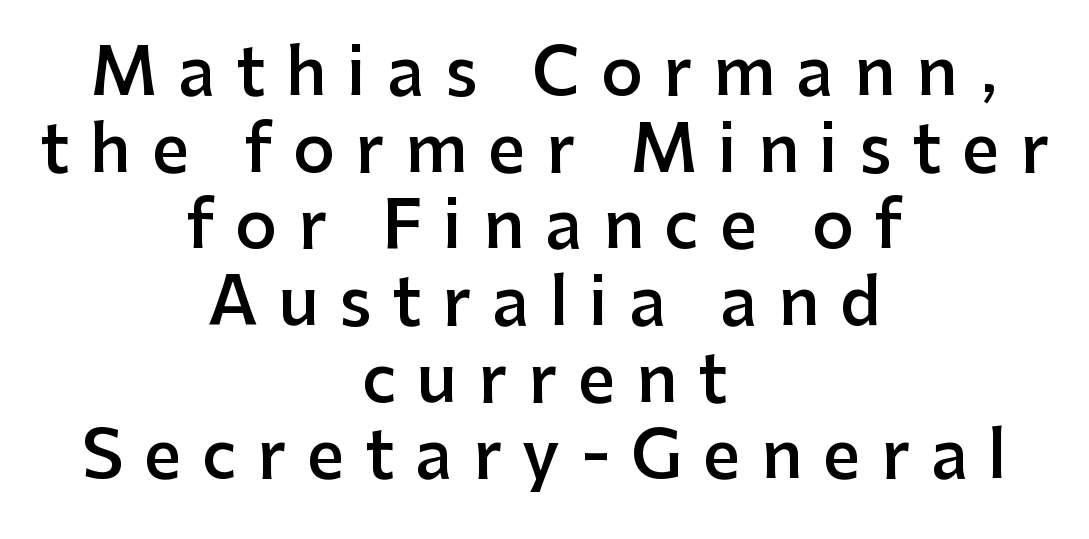
Q: Is the text bold? A: Semi-bold.
Q: Is the text italic (slanted)? A: No, it is upright.
Q: Is the typeface a serif or a sans-serif typeface? A: Sans-serif.
Q: Is the text underlined? A: No.
Q: How is the paragraph aligned? A: Centered.
Q: Is the spacing between letters normal or unusually wide? A: Unusually wide.
Q: Width (condensed, normal, or wide)? A: Normal.
Q: Stroke contrast? A: Low.
Q: x-height? A: Medium.
Q: Monospaced? A: No.
